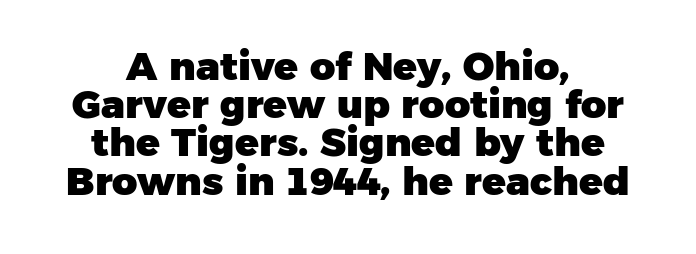
{"serif": "no", "bold": "yes", "weight": "heavy", "width": "normal", "stroke_contrast": "low", "x_height": "medium", "monospaced": "no", "underline": "no", "line_spacing": "tight", "line_spacing_ratio": 0.98, "letter_spacing": "normal", "letter_spacing_em": 0.0, "glyph_px": 39}
